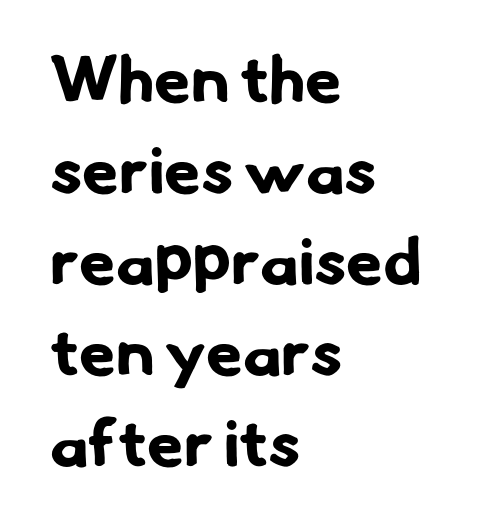
Q: Is the text bold? A: Yes.
Q: Is the typeface a serif or a sans-serif typeface? A: Sans-serif.
Q: Is the text underlined? A: No.
Q: How is the paragraph aligned? A: Left-aligned.
Q: Is the spacing between letters normal or unusually wide? A: Normal.
Q: Is the spacing between lines tight, normal or loose? A: Normal.
Q: Width (condensed, normal, or wide)? A: Normal.
Q: Stroke contrast? A: Low.
Q: x-height? A: Small.
Q: Monospaced? A: No.
